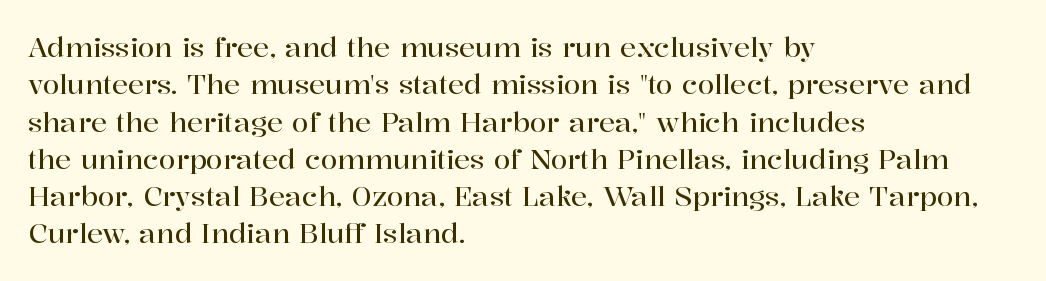
{"italic": "no", "underline": "no", "align": "left", "line_spacing": "normal", "line_spacing_ratio": 1.38, "letter_spacing": "normal", "letter_spacing_em": 0.0, "glyph_px": 27}
